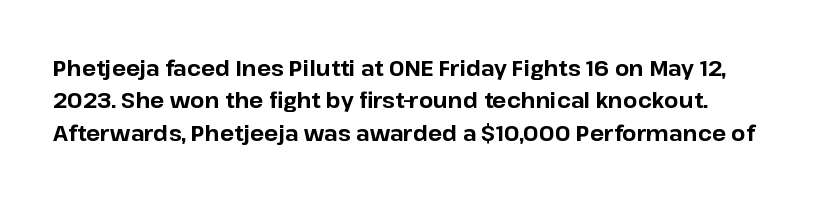
The image shows 21 px bold type, upright; set normal line spacing (1.54x), normal letter spacing, not underlined.
